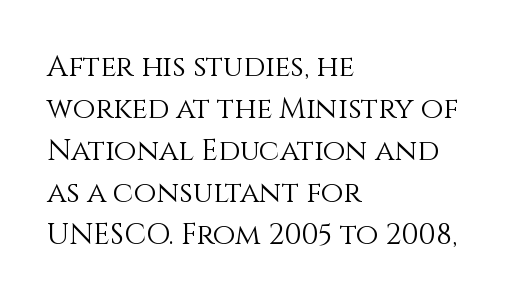
{"italic": "no", "bold": "no", "weight": "light", "width": "normal", "x_height": "large", "monospaced": "no", "underline": "no", "align": "left", "line_spacing": "normal", "line_spacing_ratio": 1.45, "letter_spacing": "normal", "letter_spacing_em": 0.0, "glyph_px": 29}
